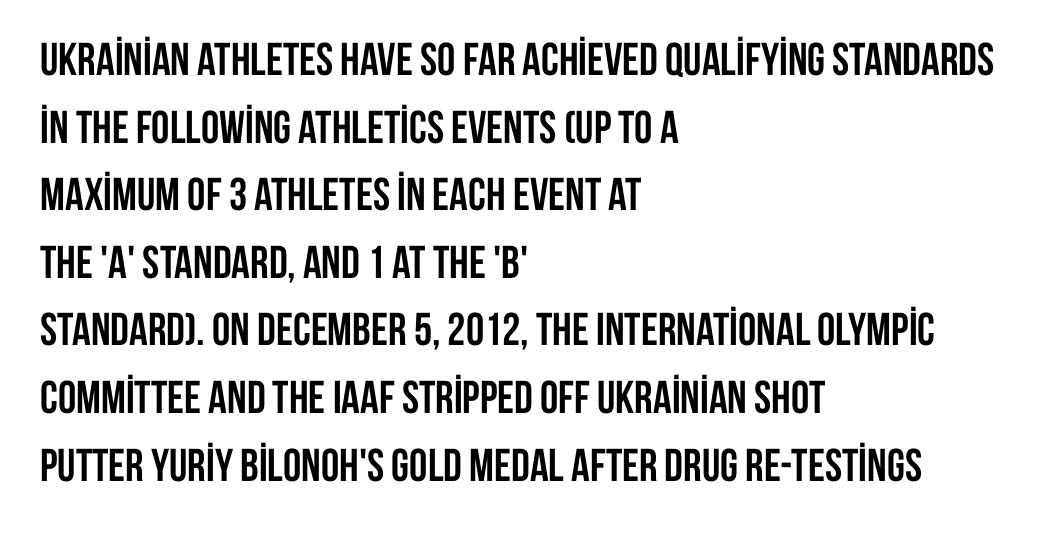
The image shows 46 px semibold, condensed sans-serif type, upright; set left-aligned, normal line spacing (1.47x), normal letter spacing, not underlined; low stroke contrast and a large x-height.
